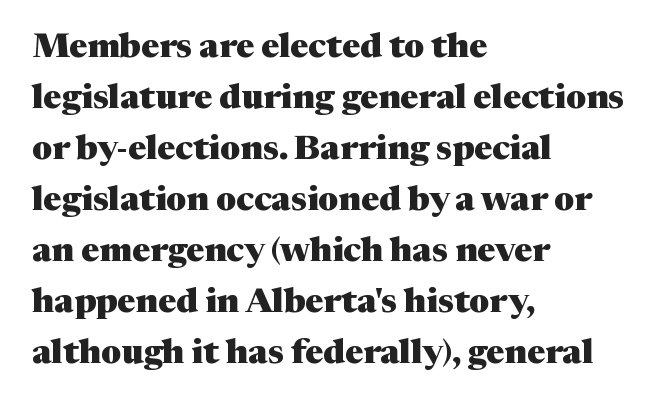
Every character sits straight up, as roman type does. The letterforms sit shoulder to shoulder at normal distance. Quick note: underline off. In CSS terms this would be text-align: left. Examine the stroke ends and you'll spot serifs.
